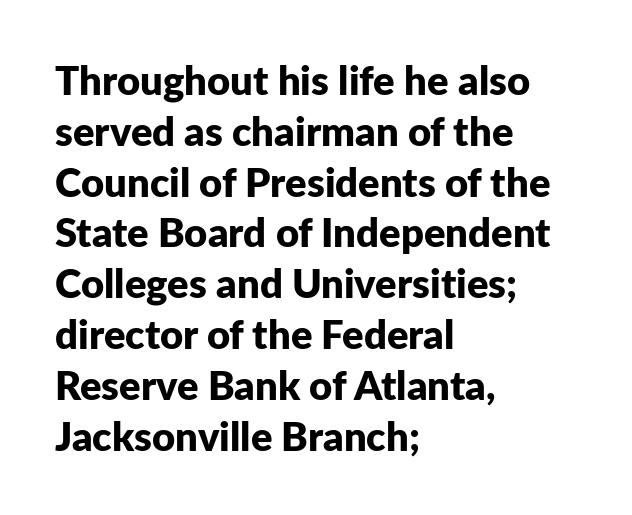
Honestly, the letter spacing is just normal — you wouldn't notice it. Unmarked baselines from the first word to the last. Horizontal bands of white between lines are of average thickness. The face used here has the dense, thick strokes of a bold. The specimen reads as upright at a glance.
